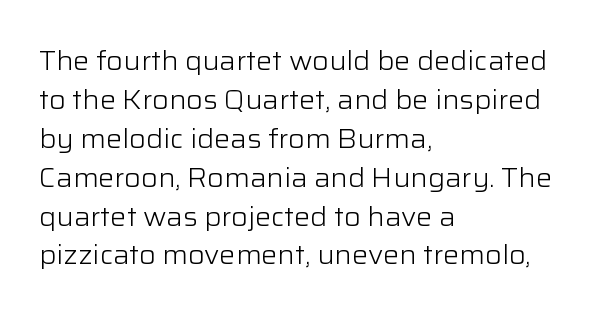
The image shows 27 px text type, upright; set left-aligned, normal line spacing (1.44x), normal letter spacing, not underlined.
